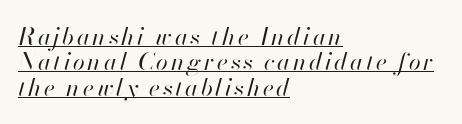
The rendering uses a small line-height, squeezing the rows. The lines are quadded left. Compared with ordinary roman type, these characters are visibly tilted. The font is comparable to plain body text, perhaps lighter.
